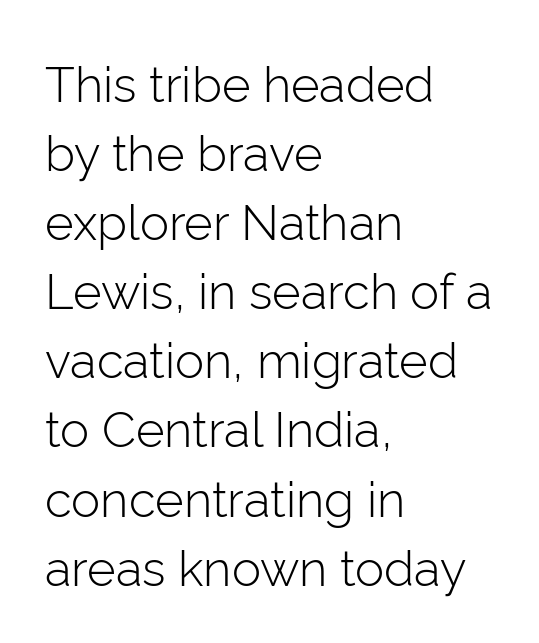
Q: Is the text bold? A: No.
Q: Is the text italic (slanted)? A: No, it is upright.
Q: Is the typeface a serif or a sans-serif typeface? A: Sans-serif.
Q: Is the text underlined? A: No.
Q: How is the paragraph aligned? A: Left-aligned.
Q: Is the spacing between letters normal or unusually wide? A: Normal.
Q: Is the spacing between lines tight, normal or loose? A: Normal.
Q: Width (condensed, normal, or wide)? A: Normal.
Q: Stroke contrast? A: Low.
Q: x-height? A: Medium.
Q: Monospaced? A: No.
